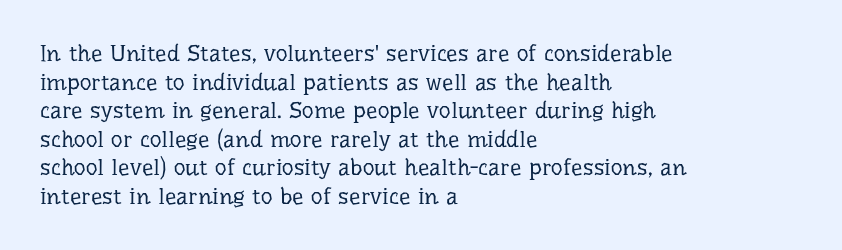
{"italic": "no", "bold": "no", "underline": "no", "align": "left", "line_spacing_ratio": 1.24, "letter_spacing": "normal", "letter_spacing_em": 0.0, "glyph_px": 23}
